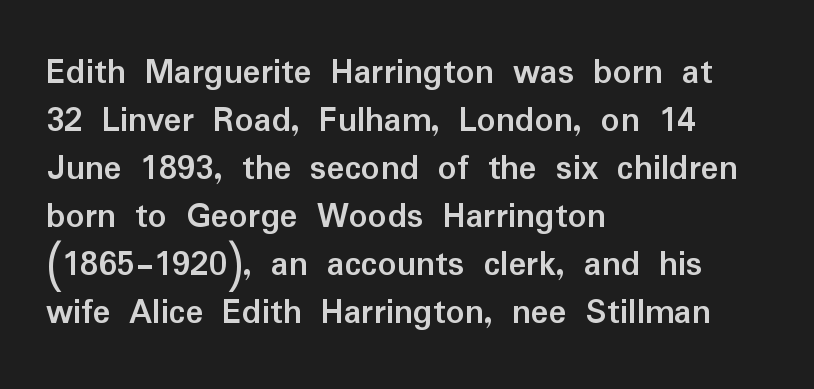
Nobody drew a line under any word here. This block has exactly the height ordinary leading produces. You'd pick this weight for a headline — it's a proper bold. Quick note: not italic, upright. Spacing verdict: proportional, widths tailored to each character. The horizontal fit of the characters is conventional and even.
